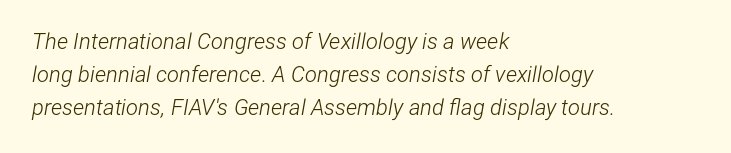
The image shows 22 px text type, italic (leaning right); set left-aligned, normal line spacing (1.5x), normal letter spacing, not underlined.
